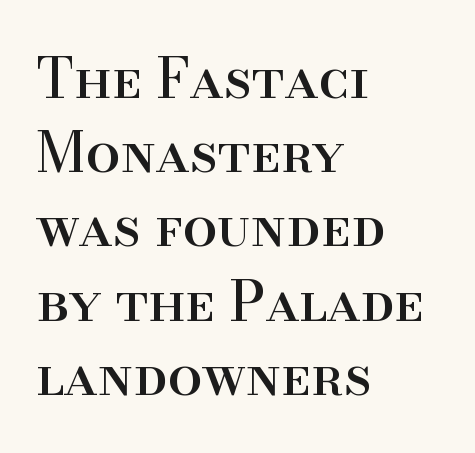
Type style note: has serifs. The gaps between neighbouring characters are ordinary and unremarkable. Varying glyph widths throughout — classic text-font behaviour. Clear beneath every line of the passage.
